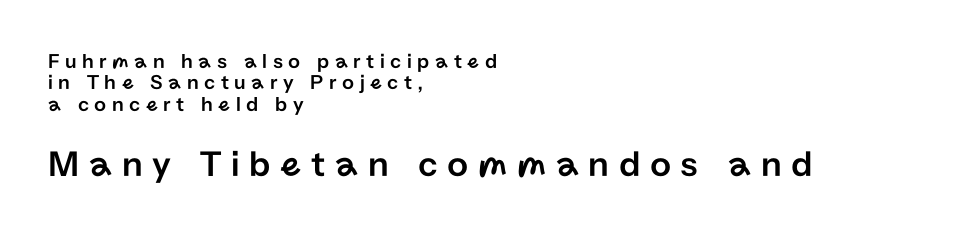
Spacing verdict: proportional, widths tailored to each character. Check the space under the baseline: it is left empty. This is sans-serif lettering, the kind often seen on screens and signage. What's the leading like? Squeezed, with rows nearly overlapping.
